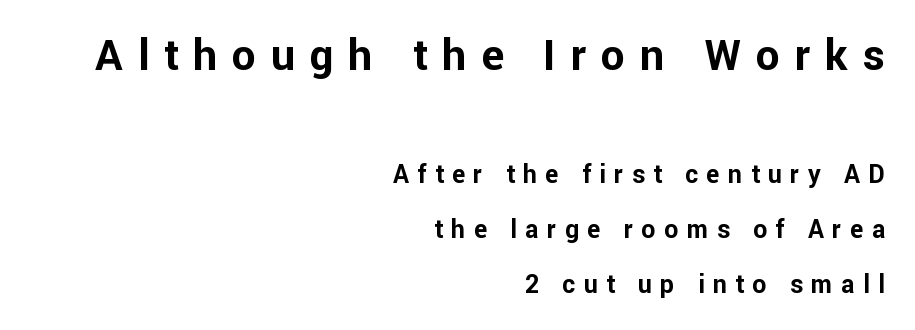
Q: Is the text bold? A: Yes.
Q: Is the text italic (slanted)? A: No, it is upright.
Q: Is the typeface a serif or a sans-serif typeface? A: Sans-serif.
Q: Is the text underlined? A: No.
Q: How is the paragraph aligned? A: Right-aligned.
Q: Is the spacing between letters normal or unusually wide? A: Unusually wide.
Q: Is the spacing between lines tight, normal or loose? A: Loose.
Q: Which block of text is set in a larger size, the first (top) or the second (bottom)? A: The first (top) one.
Q: Width (condensed, normal, or wide)? A: Normal.
Q: Stroke contrast? A: Low.
Q: x-height? A: Medium.
Q: Monospaced? A: No.
